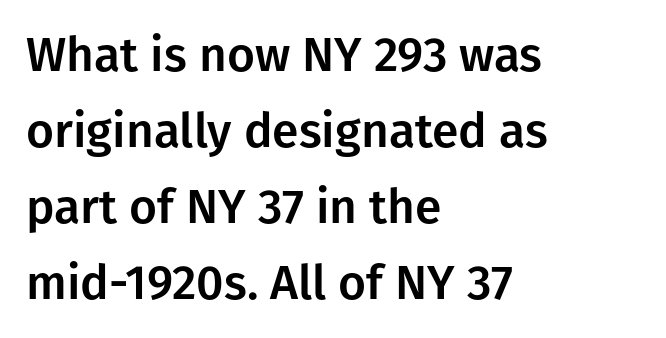
Q: Is the text italic (slanted)? A: No, it is upright.
Q: Is the typeface a serif or a sans-serif typeface? A: Sans-serif.
Q: Is the text underlined? A: No.
Q: How is the paragraph aligned? A: Left-aligned.
Q: Is the spacing between letters normal or unusually wide? A: Normal.
Q: Is the spacing between lines tight, normal or loose? A: Normal.
Q: Width (condensed, normal, or wide)? A: Normal.
Q: Stroke contrast? A: Low.
Q: x-height? A: Medium.
Q: Monospaced? A: No.
